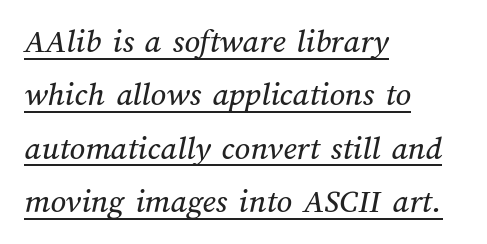
{"width": "normal", "stroke_contrast": "medium", "x_height": "medium", "monospaced": "no", "underline": "yes", "align": "left", "line_spacing": "normal", "line_spacing_ratio": 1.57, "letter_spacing": "normal", "letter_spacing_em": 0.0, "glyph_px": 34}
